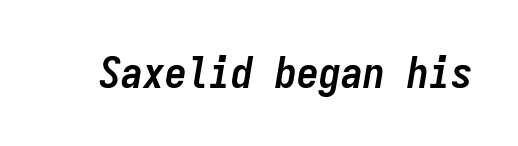
{"italic": "yes", "lean": "right", "slant_degrees": 9, "bold": "yes", "weight": "semibold", "width": "condensed", "stroke_contrast": "low", "x_height": "medium", "monospaced": "yes", "underline": "no", "letter_spacing": "normal", "letter_spacing_em": 0.0, "glyph_px": 44}
